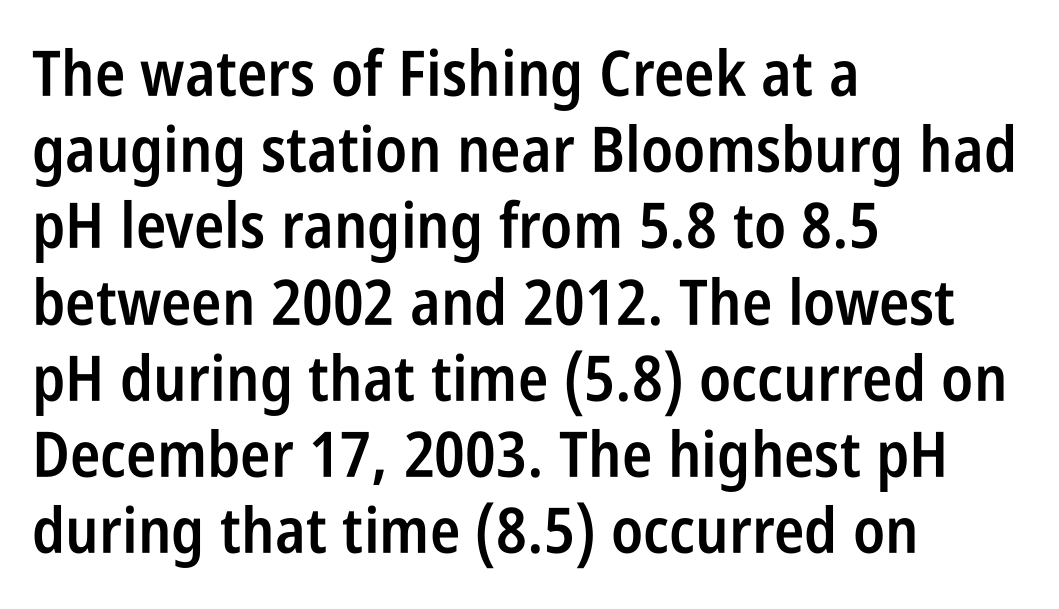
Each row of text sits above clean, open space. The strokes are fattened partway — semibold, not bold. In CSS terms this would be text-align: left. Varying glyph widths throughout — classic text-font behaviour. Characters follow at the spacing the type designer built in.
